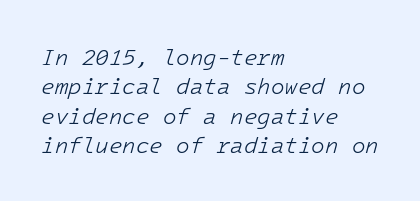
Is the block centered? No — it sits flush against the left margin. Compared with typical body copy, the letter spacing here is the same. Style check: oblique. The baseline area is clear.
